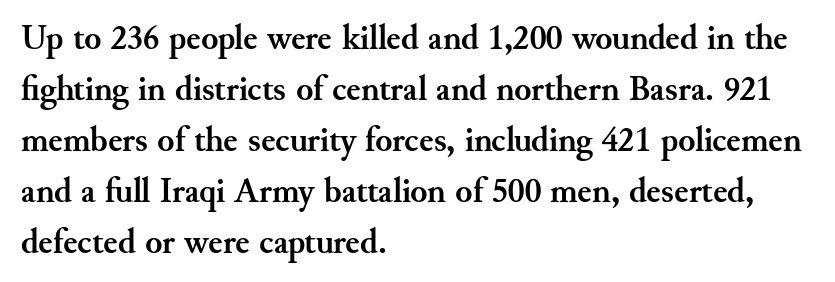
The image shows 35 px semibold serif type, upright; set left-aligned, normal line spacing (1.46x), normal letter spacing, not underlined; medium stroke contrast and a small x-height.
